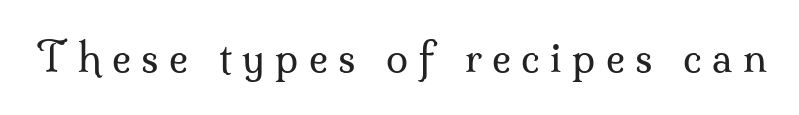
Q: Is the text bold? A: No.
Q: Is the text italic (slanted)? A: No, it is upright.
Q: Is the typeface a serif or a sans-serif typeface? A: Serif.
Q: Is the text underlined? A: No.
Q: Is the spacing between letters normal or unusually wide? A: Unusually wide.
Q: Width (condensed, normal, or wide)? A: Normal.
Q: Stroke contrast? A: Medium.
Q: x-height? A: Small.
Q: Monospaced? A: No.
